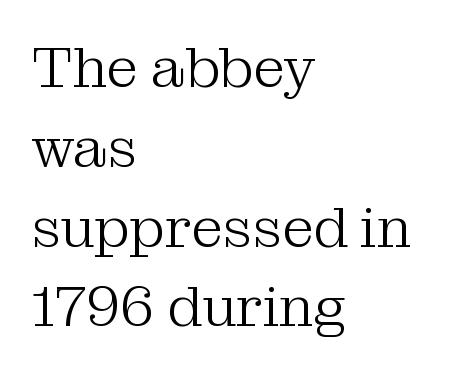
This sample has the flowing, uneven cadence of proportional lettering. Compared with a typical body face, this is equally light or lighter still. This rendering features lettering with no underline. A roman cut, with each character standing at attention. Every row of glyphs begins at an identical x-position on the left.
